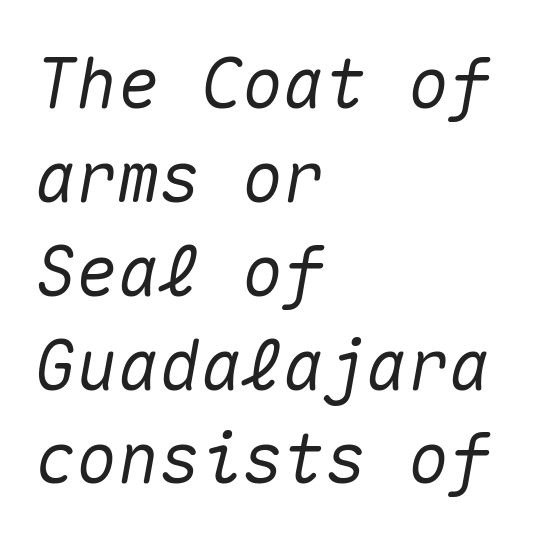
The image shows 69 px text type, italic (leaning right), monospaced; set left-aligned, normal line spacing (1.36x), normal letter spacing, not underlined; medium stroke contrast and a medium x-height.
